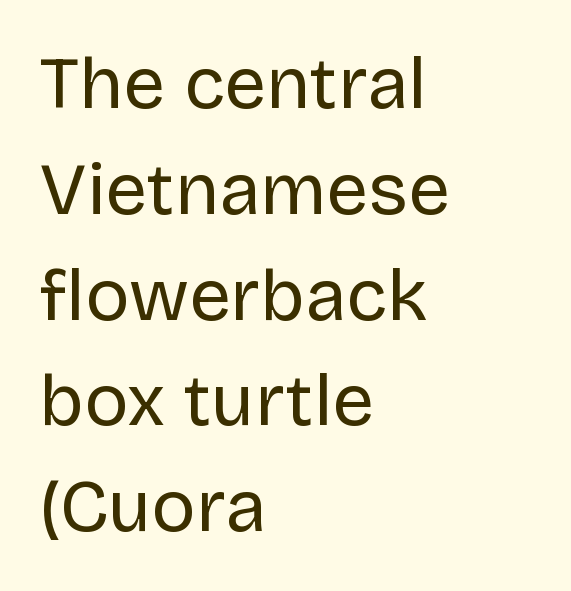
Q: Is the text bold? A: No.
Q: Is the text italic (slanted)? A: No, it is upright.
Q: Is the typeface a serif or a sans-serif typeface? A: Sans-serif.
Q: Is the text underlined? A: No.
Q: How is the paragraph aligned? A: Left-aligned.
Q: Is the spacing between letters normal or unusually wide? A: Normal.
Q: Is the spacing between lines tight, normal or loose? A: Normal.
Q: Width (condensed, normal, or wide)? A: Normal.
Q: Stroke contrast? A: Low.
Q: x-height? A: Large.
Q: Monospaced? A: No.
